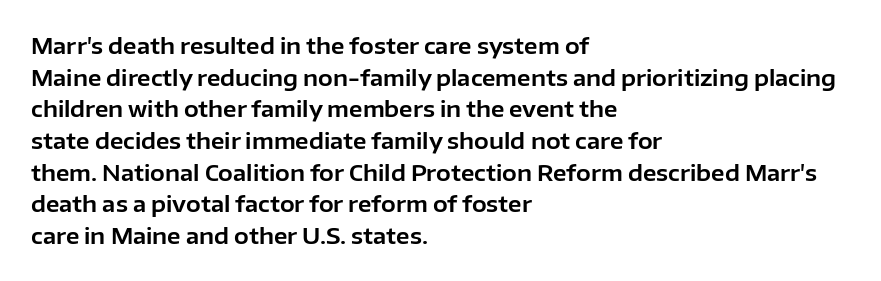
The image shows 22 px text type, upright; set left-aligned, normal line spacing (1.44x), normal letter spacing, not underlined.
